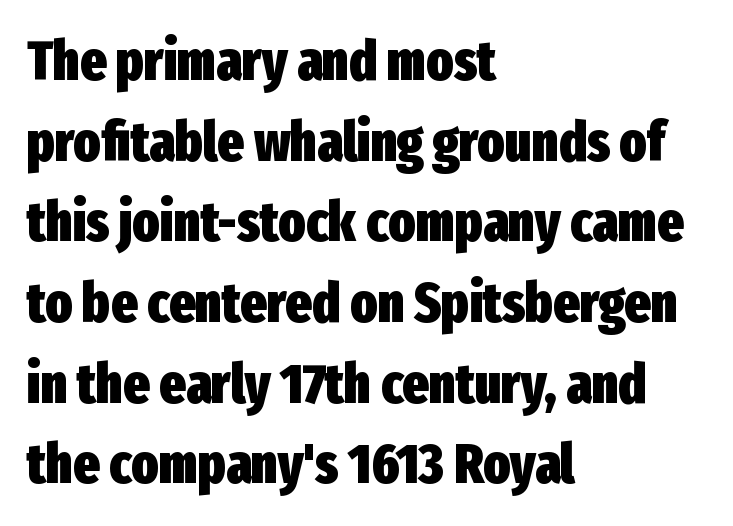
Q: Is the text bold? A: Yes.
Q: Is the text italic (slanted)? A: No, it is upright.
Q: Is the typeface a serif or a sans-serif typeface? A: Sans-serif.
Q: Is the text underlined? A: No.
Q: How is the paragraph aligned? A: Left-aligned.
Q: Is the spacing between letters normal or unusually wide? A: Normal.
Q: Is the spacing between lines tight, normal or loose? A: Normal.
Q: Width (condensed, normal, or wide)? A: Condensed.
Q: Stroke contrast? A: Low.
Q: x-height? A: Medium.
Q: Monospaced? A: No.
